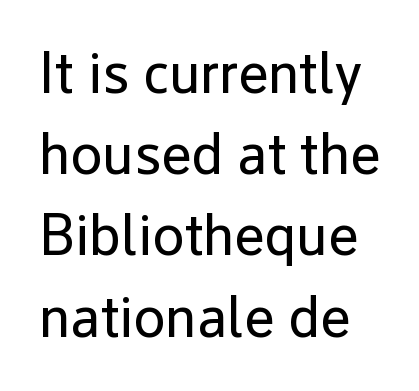
{"serif": "no", "italic": "no", "bold": "no", "weight": "regular", "width": "normal", "stroke_contrast": "low", "x_height": "medium", "monospaced": "no", "underline": "no", "line_spacing": "normal", "line_spacing_ratio": 1.4, "letter_spacing": "normal", "letter_spacing_em": 0.0, "glyph_px": 58}
